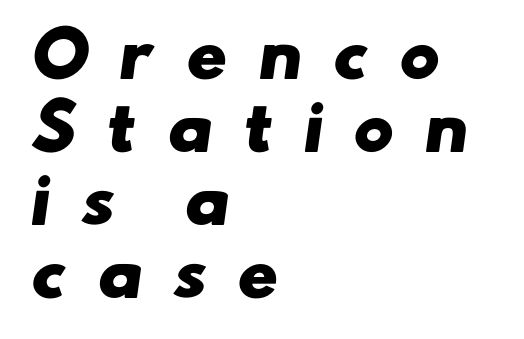
{"serif": "no", "bold": "yes", "weight": "heavy", "width": "wide", "stroke_contrast": "low", "x_height": "small", "monospaced": "no", "underline": "no", "align": "left", "line_spacing_ratio": 1.18, "letter_spacing": "wide", "letter_spacing_em": 0.47, "glyph_px": 62}
